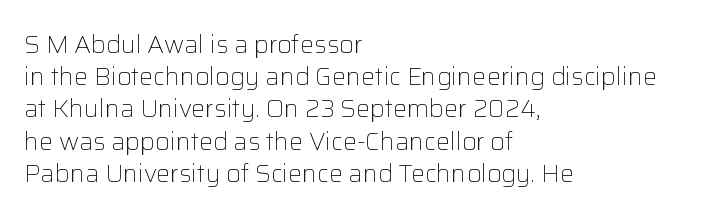
The image shows 25 px text type, upright; set left-aligned, normal line spacing (1.29x), normal letter spacing, not underlined.
